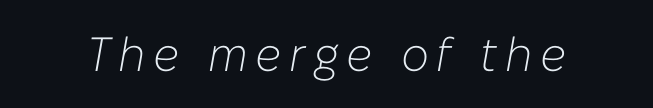
The area under the type is left untouched. The characters are drawn with everyday or finer stroke widths. The whole block is typeset with a tilt. A typesetter would call this proportional, since set widths differ per character.
